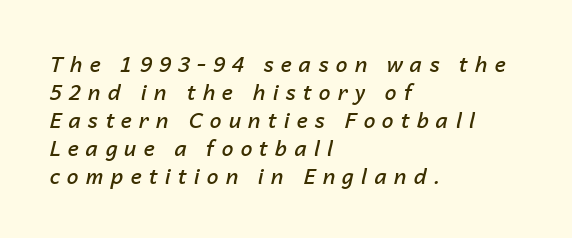
Yep, that's italic — everything's leaning. The lines in this sample share a left origin and differ only in where they stop. Vertically, the passage feels balanced, rows spaced as you'd expect. Typographic density is moderately raised because the face is semibold.
